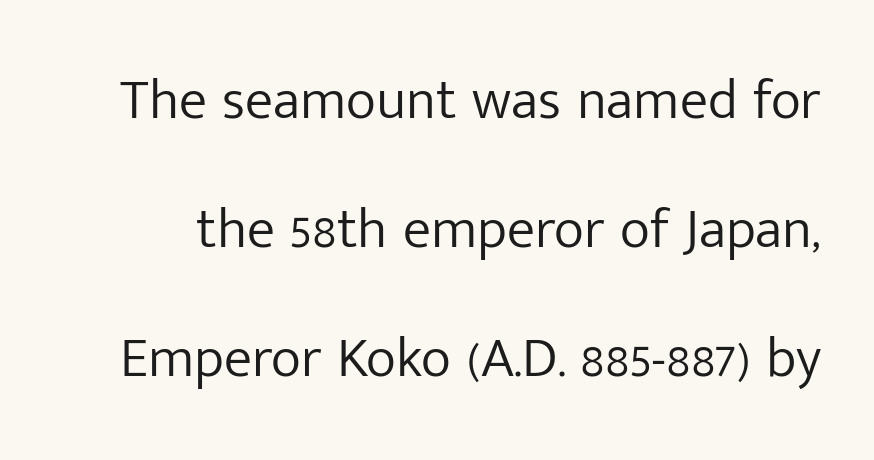
Airy leading. Weight: not bold — regular or lighter. Each row of text sits above clean, open space. Spacing between characters is what you'd get straight out of the box. Note the varied advance widths — an 'i' is clearly narrower than an 'm'. The font's upright variant was chosen for this text.
